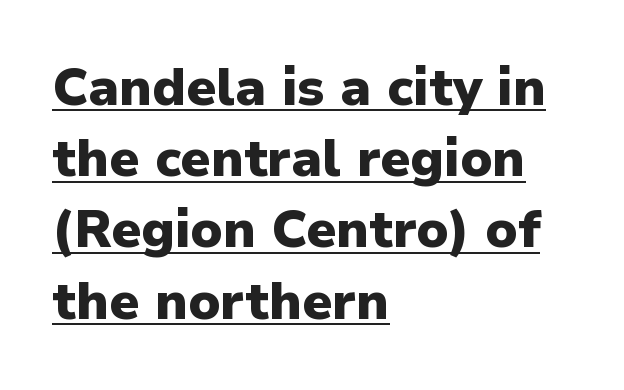
Q: Is the text bold? A: Yes.
Q: Is the text italic (slanted)? A: No, it is upright.
Q: Is the typeface a serif or a sans-serif typeface? A: Sans-serif.
Q: Is the text underlined? A: Yes.
Q: How is the paragraph aligned? A: Left-aligned.
Q: Is the spacing between letters normal or unusually wide? A: Normal.
Q: Is the spacing between lines tight, normal or loose? A: Normal.
Q: Width (condensed, normal, or wide)? A: Normal.
Q: Stroke contrast? A: Low.
Q: x-height? A: Medium.
Q: Monospaced? A: No.
